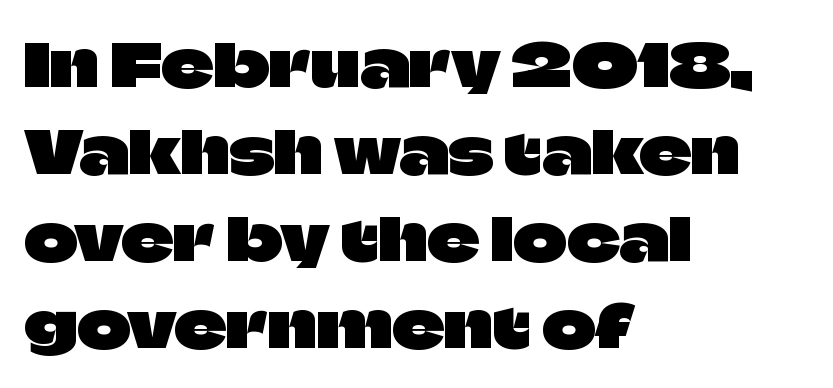
{"serif": "no", "italic": "no", "width": "normal", "stroke_contrast": "low", "x_height": "large", "monospaced": "no", "underline": "no", "align": "left", "line_spacing": "normal", "line_spacing_ratio": 1.5, "letter_spacing": "normal", "letter_spacing_em": 0.0, "glyph_px": 58}
